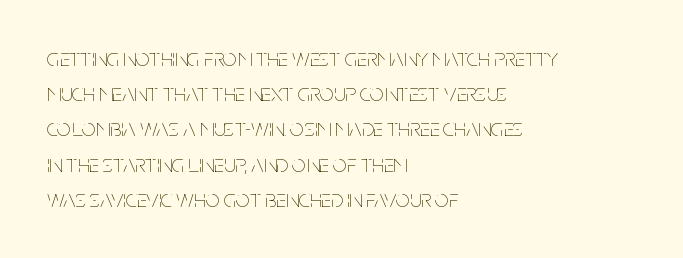
Weight: not bold — regular or lighter. Summary of vertical rhythm: regular, with standard interline spacing. Italic? Not at all — the glyphs are vertical. Words appear dense and cohesive because spacing is normal. Glance below the letters and you will spot only blank space.
